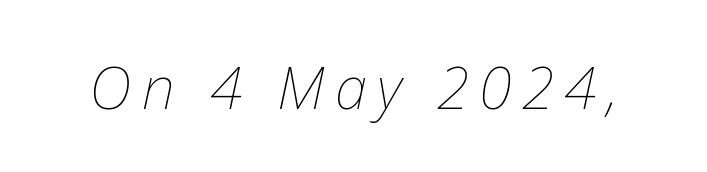
Would a proofreader flag this as italicized? Yes. This sample has the flowing, uneven cadence of proportional lettering. Descenders are the only things crossing below the line. This reads as an unemphasized weight, regular at the heaviest.
